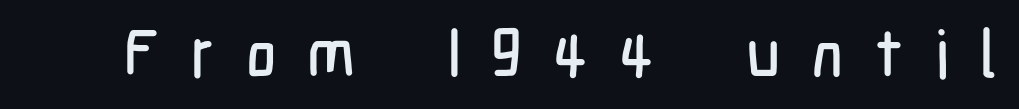
The image shows 66 px condensed sans-serif type, upright; set unusually wide letter spacing (+0.47 em), not underlined; low stroke contrast and a medium x-height.
